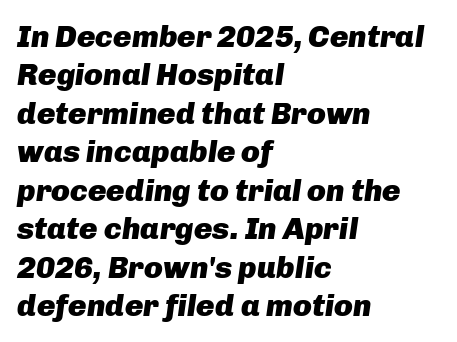
The text block is weighted toward the left margin, trailing off unevenly rightward. What stands out about the letter spacing? Nothing — it is the standard amount. The sample has been set heavy, in full bold. Varying glyph widths throughout — classic text-font behaviour. It's the slanting kind of type.
